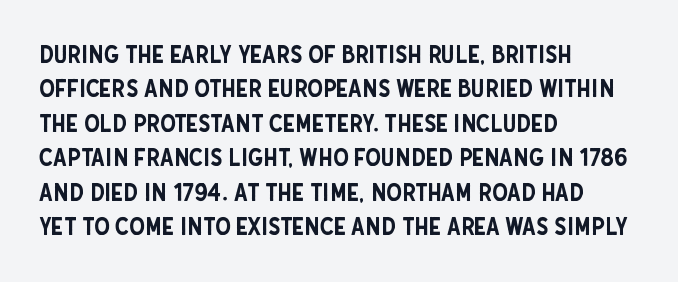
Q: Is the text italic (slanted)? A: No, it is upright.
Q: Is the text underlined? A: No.
Q: How is the paragraph aligned? A: Left-aligned.
Q: Is the spacing between letters normal or unusually wide? A: Normal.
Q: Is the spacing between lines tight, normal or loose? A: Normal.
